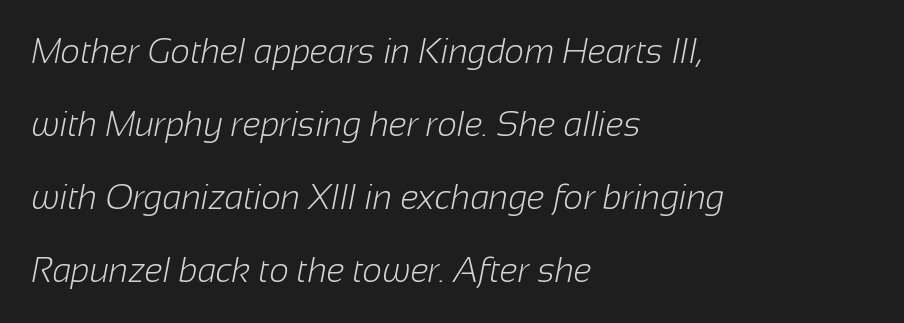
{"serif": "no", "bold": "no", "weight": "light", "width": "normal", "stroke_contrast": "low", "x_height": "medium", "monospaced": "no", "underline": "no", "align": "left", "line_spacing": "loose", "line_spacing_ratio": 2.15, "letter_spacing": "normal", "letter_spacing_em": 0.0, "glyph_px": 34}
